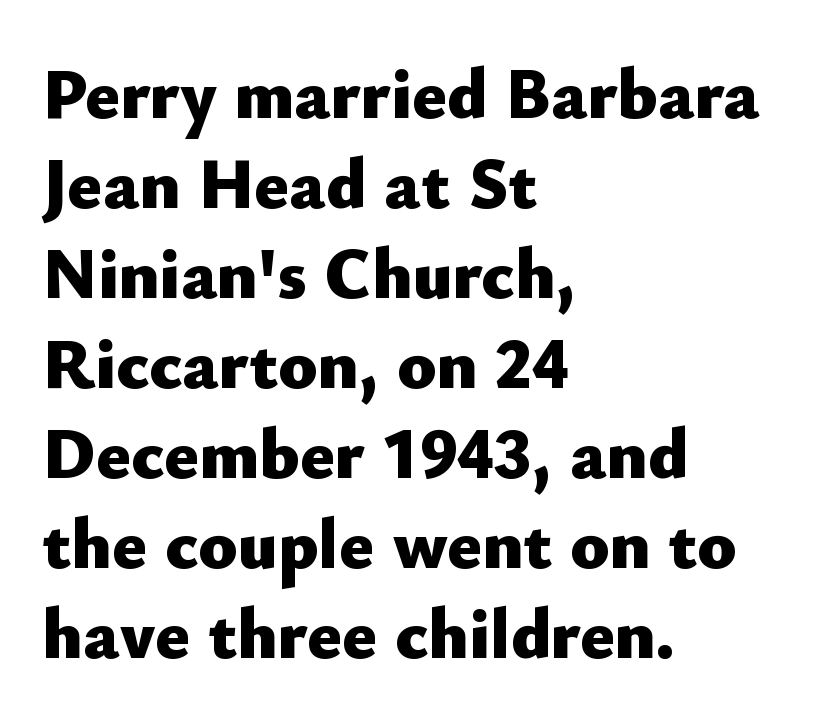
The image shows 72 px heavy sans-serif type, upright; set left-aligned, normal line spacing (1.25x), normal letter spacing, not underlined; low stroke contrast and a small x-height.
